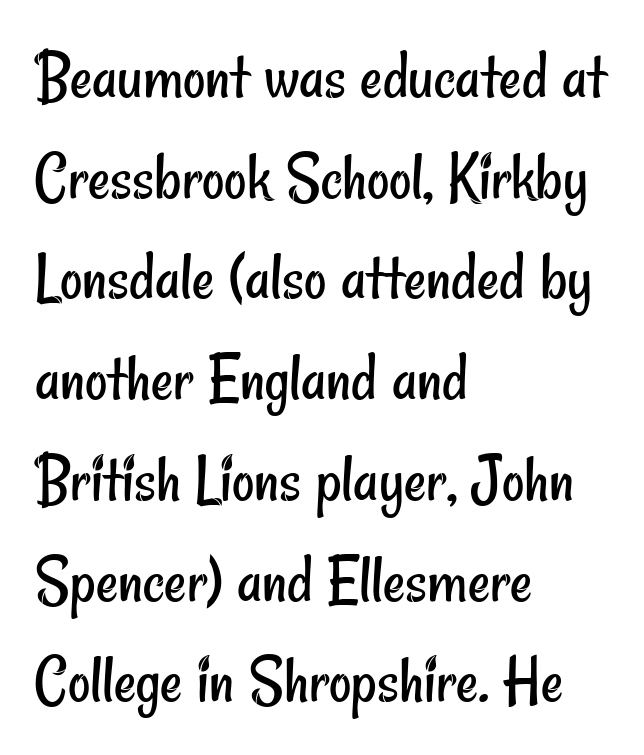
{"serif": "no", "bold": "no", "weight": "regular", "width": "condensed", "stroke_contrast": "low", "x_height": "small", "monospaced": "no", "underline": "no", "align": "left", "line_spacing": "normal", "line_spacing_ratio": 1.46, "letter_spacing": "normal", "letter_spacing_em": 0.0, "glyph_px": 69}
